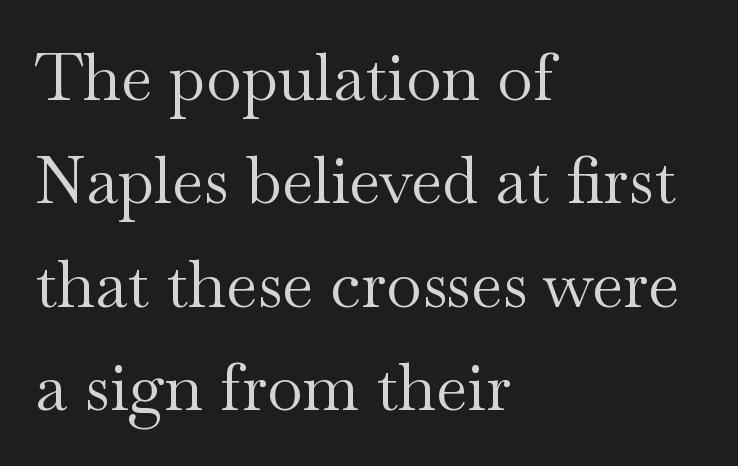
{"serif": "yes", "italic": "no", "bold": "no", "weight": "regular", "width": "wide", "stroke_contrast": "medium", "x_height": "small", "monospaced": "no", "underline": "no", "align": "left", "line_spacing": "normal", "line_spacing_ratio": 1.59, "letter_spacing": "normal", "letter_spacing_em": 0.0, "glyph_px": 65}
